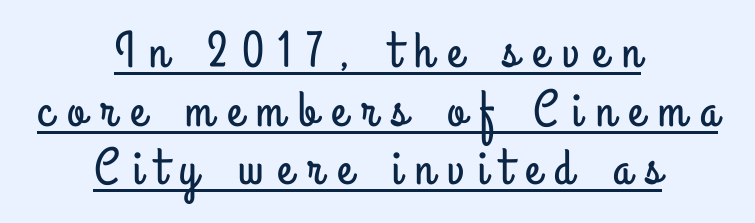
The image shows 51 px condensed sans-serif type, upright; set centered, tight line spacing (1.15x), unusually wide letter spacing (+0.28 em), underlined; low stroke contrast and a small x-height.
